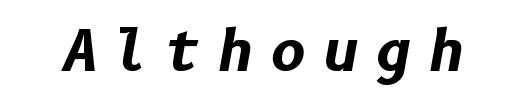
{"italic": "yes", "lean": "right", "slant_degrees": 10, "bold": "yes", "weight": "bold", "width": "normal", "stroke_contrast": "low", "x_height": "medium", "underline": "no", "letter_spacing": "wide", "letter_spacing_em": 0.29, "glyph_px": 56}
